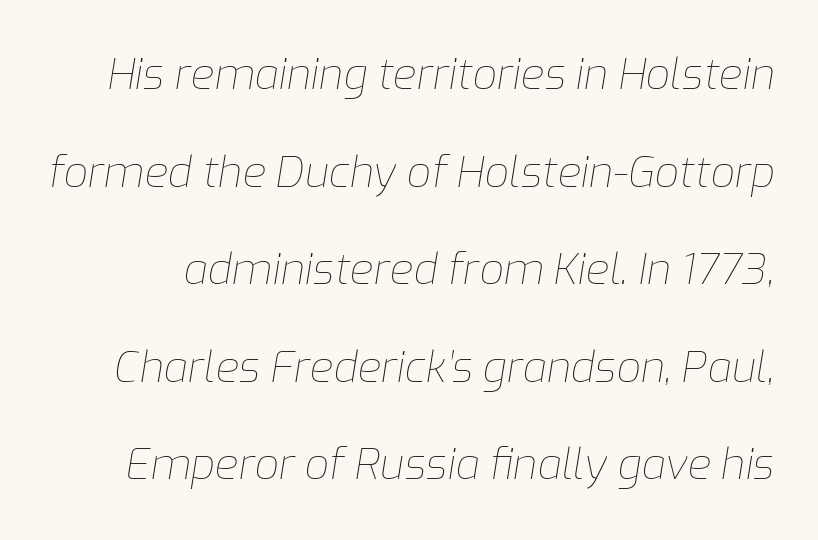
The font is comparable to plain body text, perhaps lighter. A bare baseline throughout the passage. The rendering uses a large line-height, opening up the rows. These lines are rendered in a variable-pitch font.
